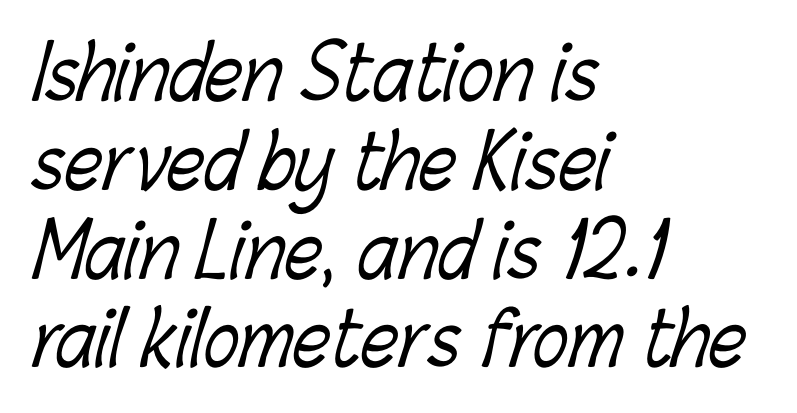
{"bold": "no", "weight": "light", "width": "condensed", "stroke_contrast": "low", "x_height": "medium", "monospaced": "no", "underline": "no", "align": "left", "line_spacing_ratio": 1.2, "letter_spacing": "normal", "letter_spacing_em": 0.0, "glyph_px": 74}
